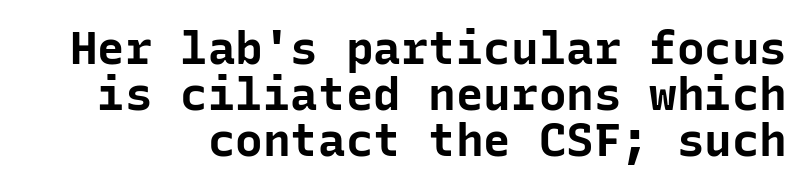
The image shows 46 px bold sans-serif type, upright, monospaced; set tight line spacing (1.0x), normal letter spacing, not underlined; low stroke contrast and a medium x-height.
